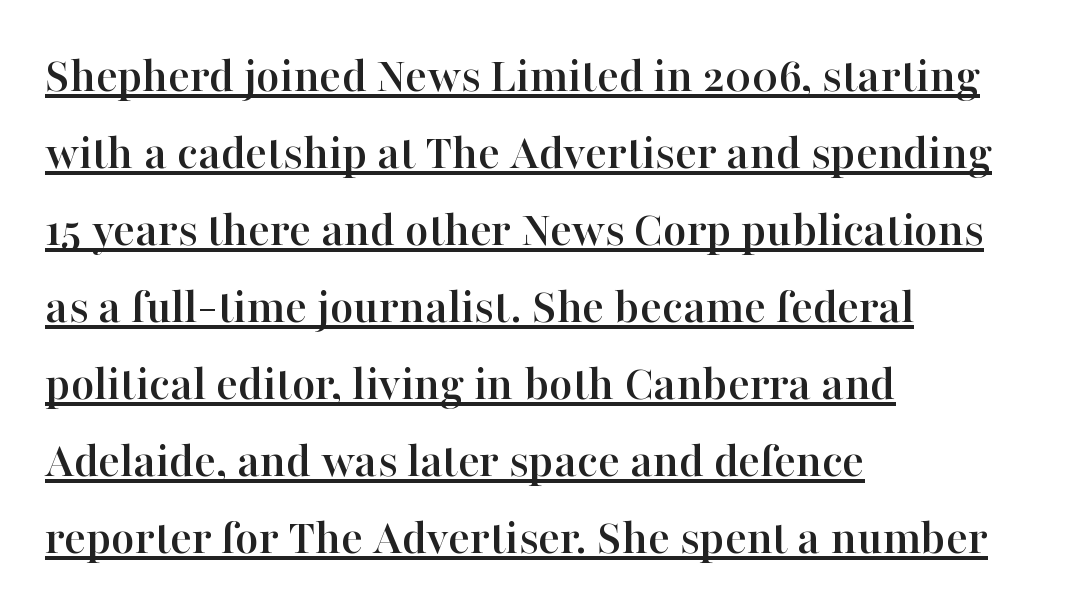
{"serif": "yes", "italic": "no", "width": "normal", "stroke_contrast": "high", "x_height": "medium", "monospaced": "no", "underline": "yes", "align": "left", "line_spacing": "normal", "line_spacing_ratio": 1.51, "letter_spacing": "normal", "letter_spacing_em": 0.0, "glyph_px": 51}
